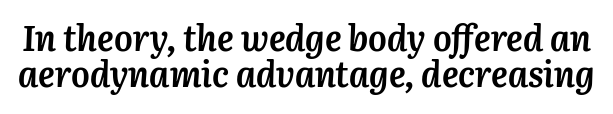
{"italic": "yes", "lean": "right", "slant_degrees": 3, "bold": "yes", "weight": "semibold", "width": "normal", "stroke_contrast": "medium", "x_height": "medium", "monospaced": "no", "underline": "no", "line_spacing": "tight", "line_spacing_ratio": 1.03, "letter_spacing": "normal", "letter_spacing_em": 0.0, "glyph_px": 35}
